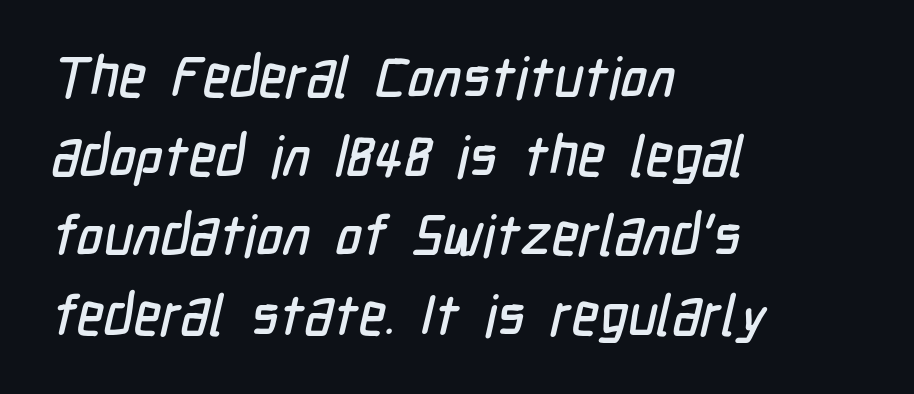
{"serif": "no", "width": "condensed", "stroke_contrast": "low", "x_height": "medium", "monospaced": "no", "underline": "no", "align": "left", "line_spacing": "normal", "line_spacing_ratio": 1.39, "letter_spacing": "normal", "letter_spacing_em": 0.0, "glyph_px": 57}
